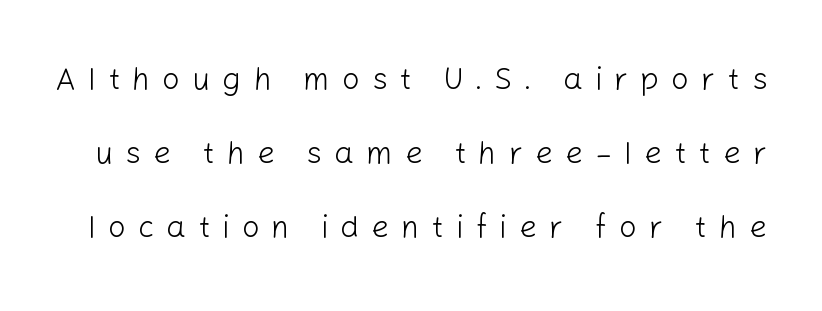
The image shows 31 px light sans-serif type, upright; set loose line spacing (2.38x), unusually wide letter spacing (+0.39 em), not underlined; low stroke contrast and a medium x-height.
